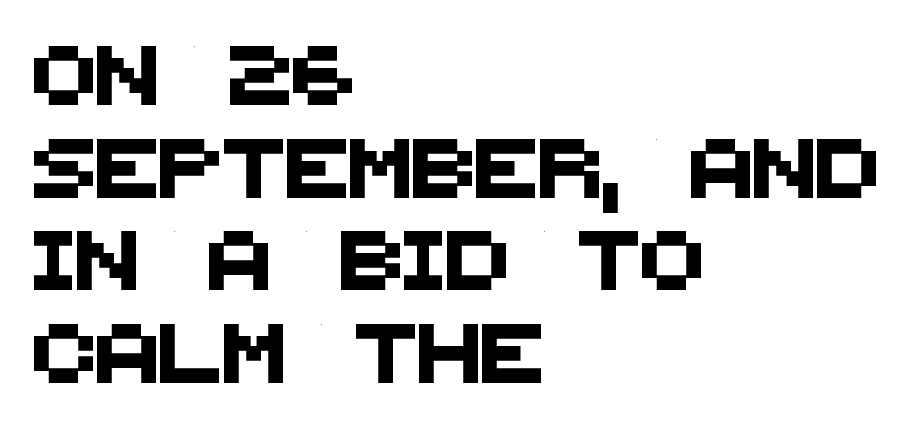
{"serif": "no", "width": "normal", "stroke_contrast": "medium", "x_height": "large", "monospaced": "no", "underline": "no", "align": "left", "line_spacing": "normal", "line_spacing_ratio": 1.57, "letter_spacing": "normal", "letter_spacing_em": 0.0, "glyph_px": 59}
